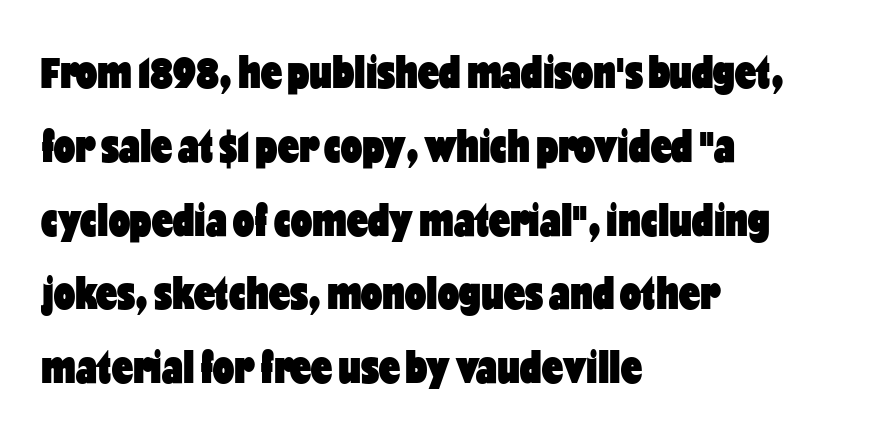
{"serif": "no", "italic": "no", "bold": "yes", "weight": "heavy", "width": "condensed", "stroke_contrast": "low", "x_height": "medium", "monospaced": "no", "underline": "no", "align": "left", "line_spacing": "normal", "line_spacing_ratio": 1.57, "letter_spacing": "normal", "letter_spacing_em": 0.0, "glyph_px": 47}
